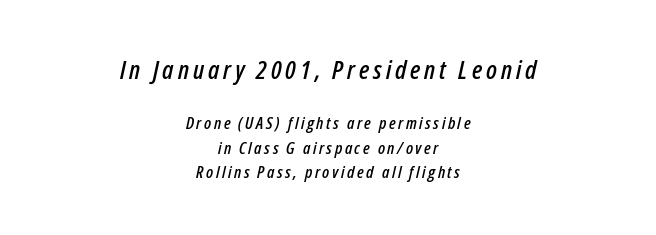
{"italic": "yes", "lean": "right", "slant_degrees": 12, "underline": "no", "align": "center", "line_spacing": "normal", "line_spacing_ratio": 1.46, "larger_block": "first", "size_ratio": 1.53, "glyph_px": 26}
